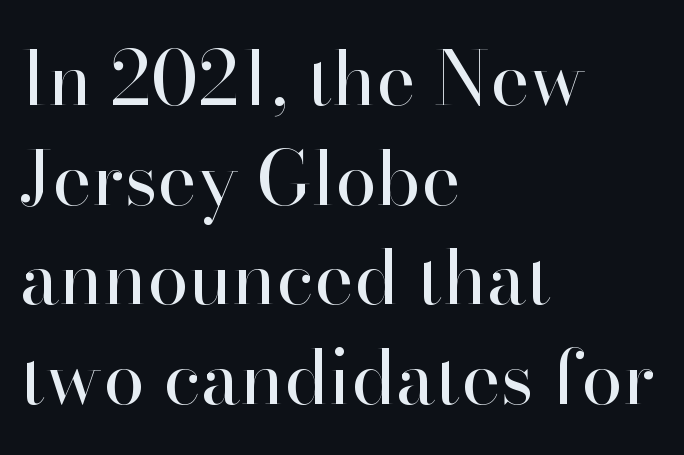
Q: Is the text bold? A: No.
Q: Is the text italic (slanted)? A: No, it is upright.
Q: Is the typeface a serif or a sans-serif typeface? A: Serif.
Q: Is the text underlined? A: No.
Q: How is the paragraph aligned? A: Left-aligned.
Q: Is the spacing between letters normal or unusually wide? A: Normal.
Q: Is the spacing between lines tight, normal or loose? A: Normal.
Q: Width (condensed, normal, or wide)? A: Normal.
Q: Stroke contrast? A: High.
Q: x-height? A: Small.
Q: Monospaced? A: No.
